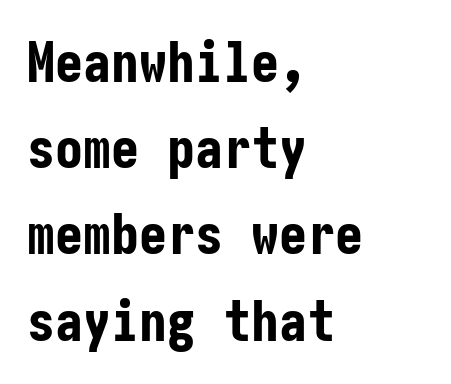
Q: Is the text bold? A: Yes.
Q: Is the text italic (slanted)? A: No, it is upright.
Q: Is the typeface a serif or a sans-serif typeface? A: Sans-serif.
Q: Is the text underlined? A: No.
Q: How is the paragraph aligned? A: Left-aligned.
Q: Is the spacing between letters normal or unusually wide? A: Normal.
Q: Is the spacing between lines tight, normal or loose? A: Normal.
Q: Width (condensed, normal, or wide)? A: Condensed.
Q: Stroke contrast? A: Low.
Q: x-height? A: Medium.
